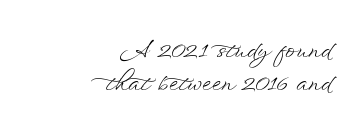
Check under the words: just untouched page. Look at the tracking — it's just the regular setting, nothing added. Alignment: flush right.
